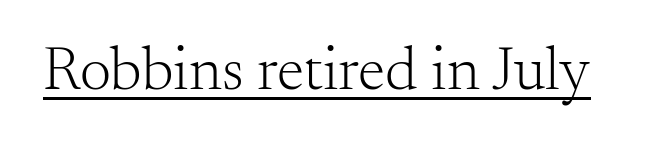
The image shows 62 px light serif type, upright; set normal letter spacing, underlined; medium stroke contrast and a small x-height.
